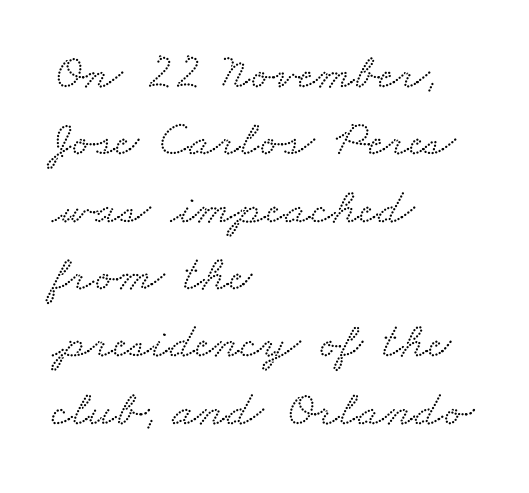
Visually the block forms a straight wall on the left and a jagged coastline on the right. Decoration check: the copy has no underline. Words appear dense and cohesive because spacing is normal. You could not count columns in this text — the font is proportionally spaced. The line-height multiplier appears to be the usual default.
